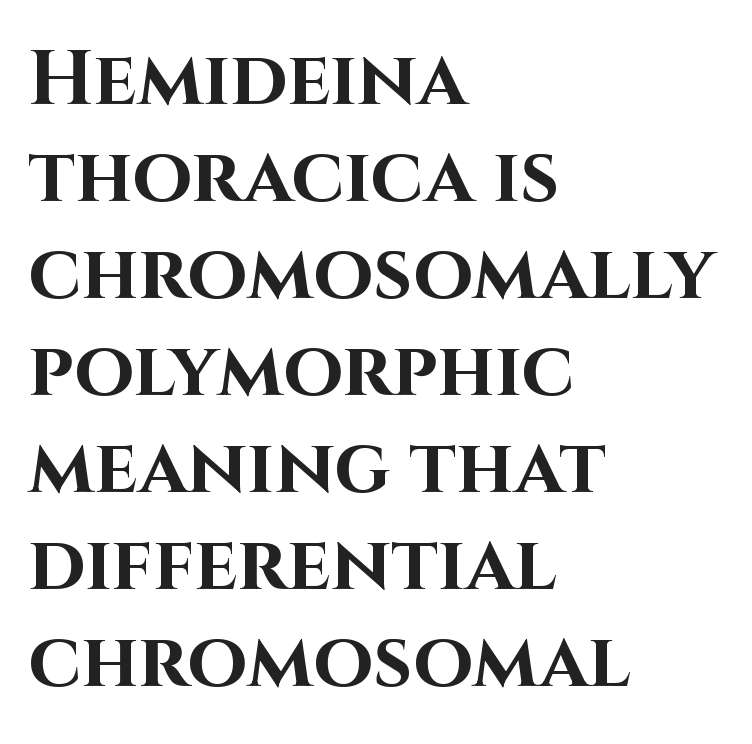
{"serif": "no", "italic": "no", "bold": "yes", "weight": "bold", "width": "normal", "stroke_contrast": "high", "x_height": "large", "monospaced": "no", "underline": "no", "align": "left", "line_spacing": "normal", "line_spacing_ratio": 1.26, "letter_spacing": "normal", "letter_spacing_em": 0.0, "glyph_px": 77}
